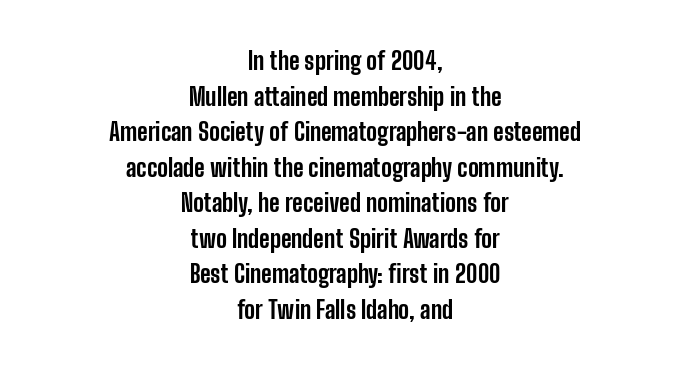
Each row of text sits above clean, open space. This sample uses plain, unmodified letter spacing. The font is running at its bold setting. Regarding leading, the lines here are spaced in the standard way.
